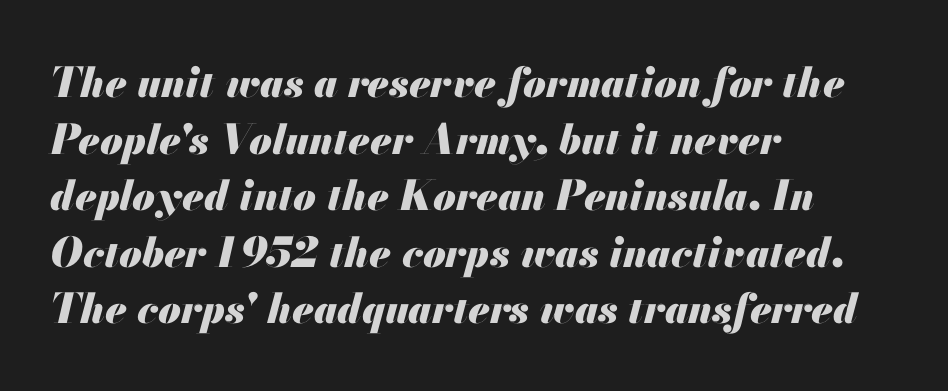
{"italic": "yes", "lean": "right", "slant_degrees": 13, "bold": "yes", "weight": "heavy", "width": "normal", "stroke_contrast": "medium", "x_height": "small", "monospaced": "no", "underline": "no", "align": "left", "line_spacing": "normal", "line_spacing_ratio": 1.38, "letter_spacing": "normal", "letter_spacing_em": 0.0, "glyph_px": 41}
